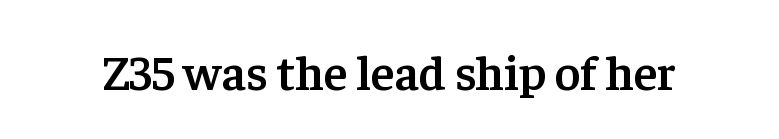
You could call the tracking neutral — neither tight nor loose. The axis of the letterforms is exactly vertical. The letters are semibold — heavier than regular but short of a full bold. Unmarked baselines from the first word to the last.
